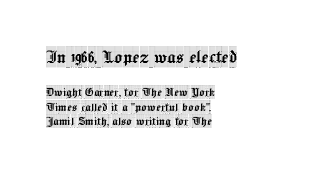
The image shows 21 px text type, upright; set left-aligned, tight line spacing (1.03x), normal letter spacing, not underlined; the first (top) block is 1.5x larger.
